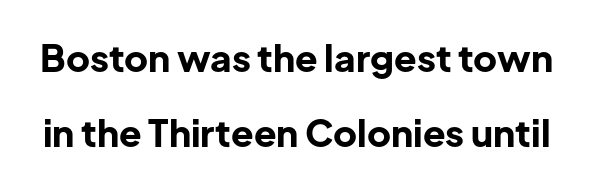
{"serif": "no", "italic": "no", "bold": "yes", "weight": "bold", "width": "normal", "stroke_contrast": "low", "x_height": "medium", "monospaced": "no", "underline": "no", "line_spacing": "loose", "line_spacing_ratio": 2.03, "letter_spacing": "normal", "letter_spacing_em": 0.0, "glyph_px": 37}
